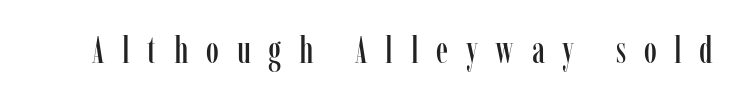
{"serif": "yes", "italic": "no", "width": "condensed", "stroke_contrast": "low", "x_height": "medium", "monospaced": "no", "underline": "no", "letter_spacing": "wide", "letter_spacing_em": 0.48, "glyph_px": 37}
